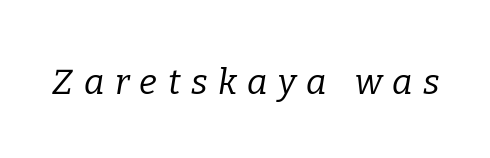
The image shows 35 px regular-weight serif type, italic (leaning right); set unusually wide letter spacing (+0.3 em), not underlined; low stroke contrast and a medium x-height.
